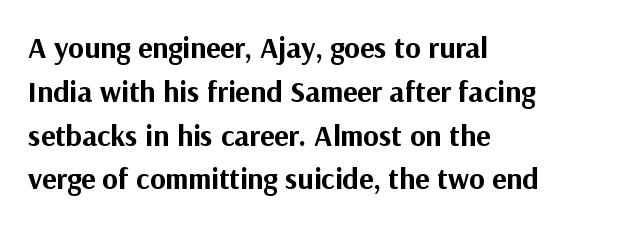
The image shows 30 px bold sans-serif type, upright; set left-aligned, normal line spacing (1.46x), normal letter spacing, not underlined; medium stroke contrast and a medium x-height.
